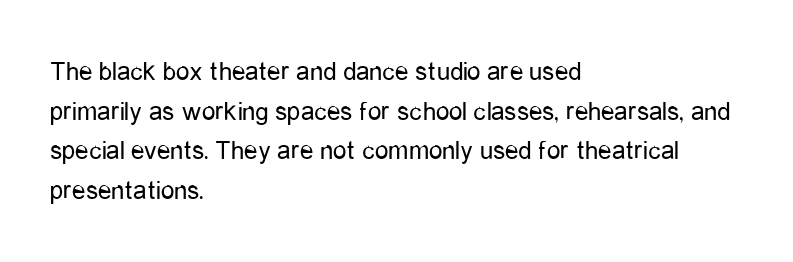
{"italic": "no", "bold": "no", "underline": "no", "align": "left", "line_spacing": "normal", "line_spacing_ratio": 1.47, "letter_spacing": "normal", "letter_spacing_em": 0.0, "glyph_px": 27}
